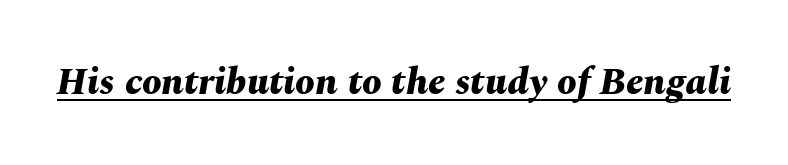
{"italic": "yes", "lean": "right", "slant_degrees": 10, "bold": "yes", "weight": "bold", "width": "normal", "stroke_contrast": "medium", "x_height": "medium", "monospaced": "no", "underline": "yes", "letter_spacing": "normal", "letter_spacing_em": 0.0, "glyph_px": 39}
